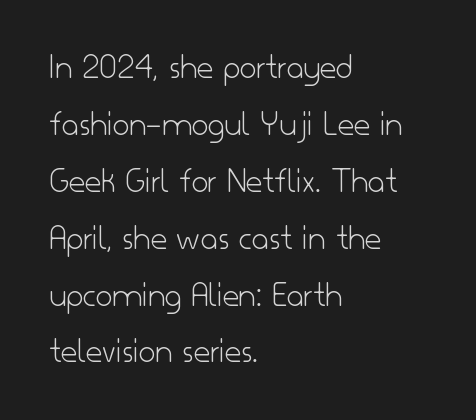
The image shows 36 px light sans-serif type, upright; set left-aligned, normal line spacing (1.58x), normal letter spacing, not underlined; low stroke contrast and a small x-height.
